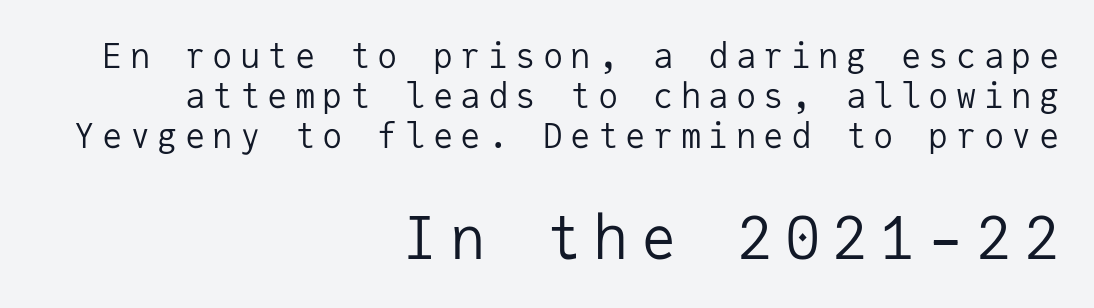
{"serif": "no", "italic": "no", "bold": "no", "weight": "regular", "width": "normal", "stroke_contrast": "low", "x_height": "medium", "monospaced": "yes", "underline": "no", "align": "right", "line_spacing_ratio": 1.17, "letter_spacing": "wide", "letter_spacing_em": 0.21, "larger_block": "second", "size_ratio": 1.74, "glyph_px": 59}
